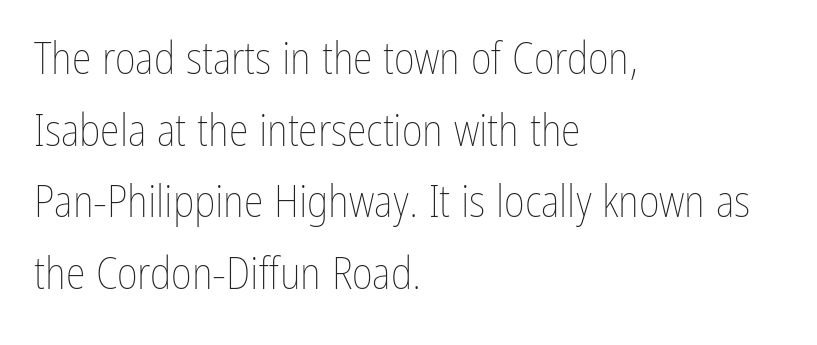
If you drew a ruler down the left edge, every line would touch it. Glyph-to-glyph distance matches everyday printed text. Do the characters align in a grid? No, the font is proportional. The typography opts for an upright posture over an oblique one. A bare baseline throughout the passage.
